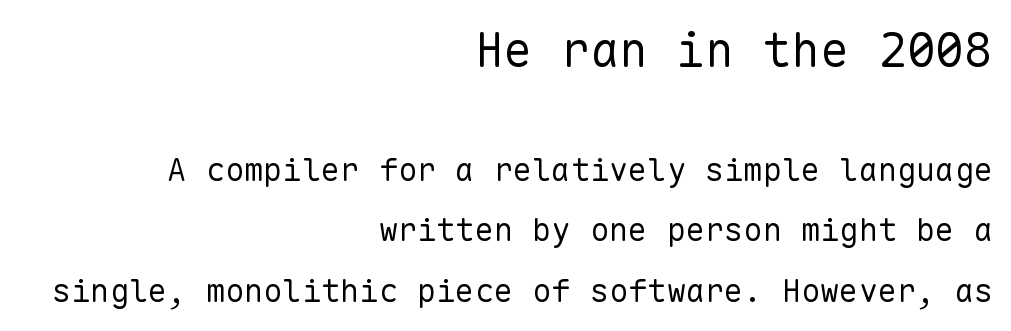
The image shows 48 px regular-weight sans-serif type, upright, monospaced; set right-aligned, loose line spacing (1.9x), normal letter spacing, not underlined; the first (top) block is 1.5x larger; low stroke contrast and a medium x-height.
